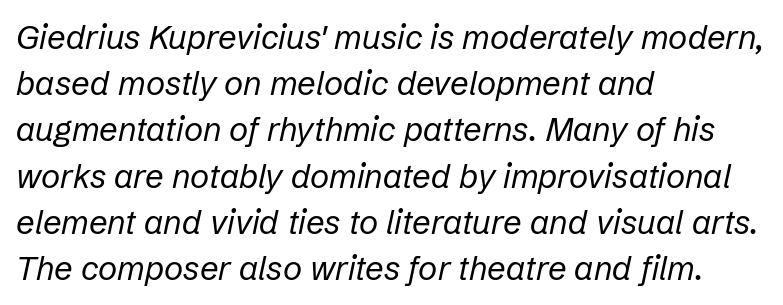
Each word holds together tightly as a unit, with standard inter-letter gaps. Leading: standard. A student would call this left alignment; a typographer would say flush left, rag right. The area under the type is left untouched. You can tell it's italic because the verticals aren't actually vertical. No extra ink here — the face is not bold.
